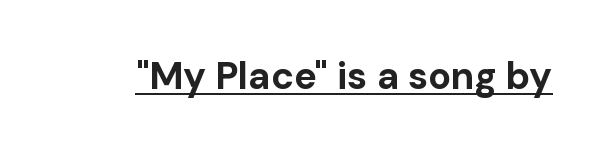
The image shows 38 px bold sans-serif type, upright; set normal letter spacing, underlined; low stroke contrast and a medium x-height.
